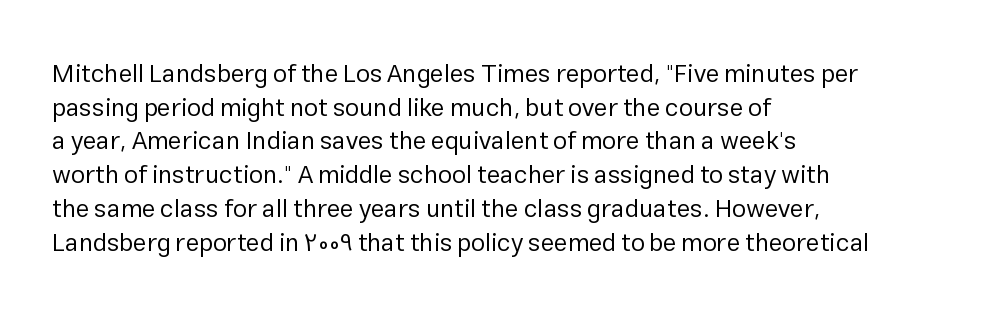
The image shows 25 px text type, upright; set left-aligned, normal line spacing (1.35x), normal letter spacing, not underlined.
